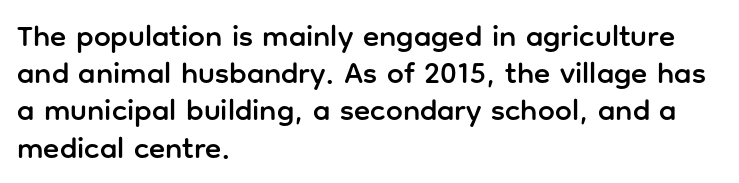
Q: Is the text italic (slanted)? A: No, it is upright.
Q: Is the typeface a serif or a sans-serif typeface? A: Sans-serif.
Q: Is the text underlined? A: No.
Q: How is the paragraph aligned? A: Left-aligned.
Q: Is the spacing between letters normal or unusually wide? A: Normal.
Q: Width (condensed, normal, or wide)? A: Normal.
Q: Stroke contrast? A: Low.
Q: x-height? A: Medium.
Q: Monospaced? A: No.
